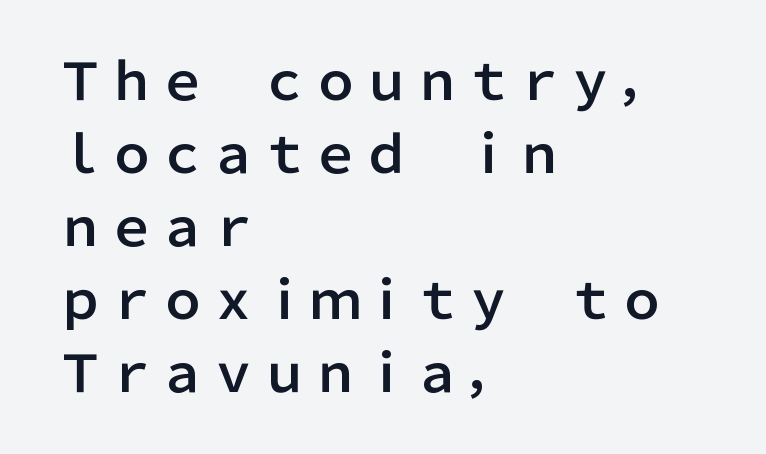
{"serif": "no", "italic": "no", "width": "normal", "stroke_contrast": "low", "x_height": "medium", "monospaced": "no", "underline": "no", "align": "left", "line_spacing": "normal", "line_spacing_ratio": 1.43, "letter_spacing": "normal", "letter_spacing_em": 0.0, "glyph_px": 51}
